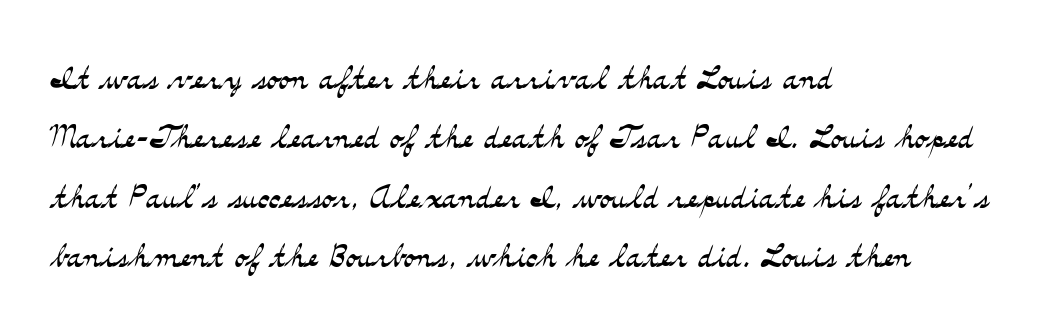
The image shows 44 px light, wide serif type; set left-aligned, normal line spacing (1.35x), normal letter spacing, not underlined; medium stroke contrast and a small x-height.
